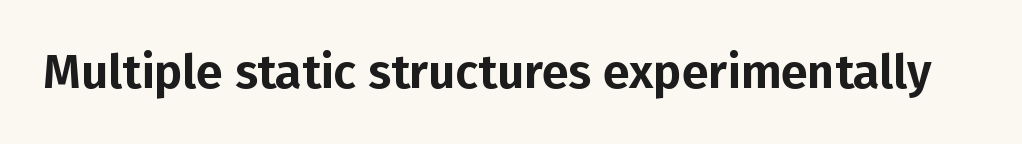
Inter-character spacing is left at the font's built-in metrics. The typography opts for an upright posture over an oblique one. Underline: absent. What kind of face is this? One without serifs — a sans. You could not count columns in this text — the font is proportionally spaced.
